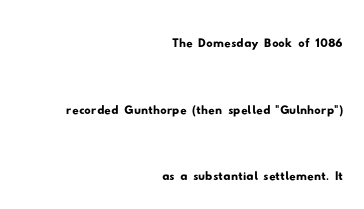
{"serif": "no", "width": "wide", "stroke_contrast": "low", "x_height": "small", "monospaced": "no", "underline": "no", "align": "right", "line_spacing": "loose", "line_spacing_ratio": 2.08, "letter_spacing": "normal", "letter_spacing_em": 0.0, "glyph_px": 32}
